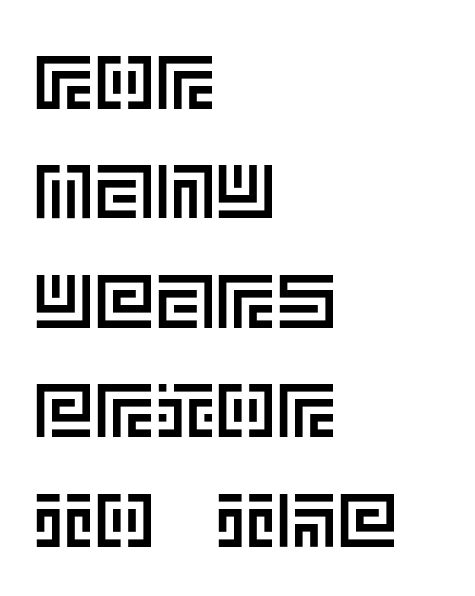
The strip under each line holds only bare page. Compared with typical paragraphs, the rows here are spaced about the same. Italic? Not at all — the glyphs are vertical. A student would call this left alignment; a typographer would say flush left, rag right. Characters follow at the spacing the type designer built in.
